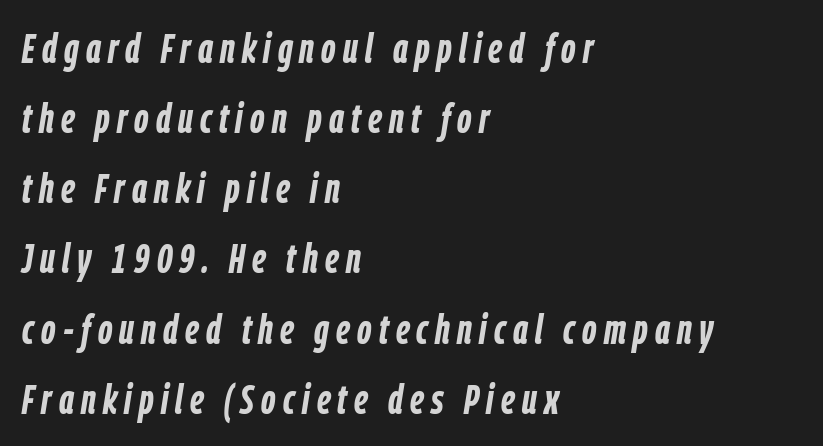
Q: Is the text bold? A: Yes.
Q: Is the text italic (slanted)? A: Yes, it leans right by about 9 degrees.
Q: Is the text underlined? A: No.
Q: How is the paragraph aligned? A: Left-aligned.
Q: Is the spacing between lines tight, normal or loose? A: Normal.
Q: Width (condensed, normal, or wide)? A: Condensed.
Q: Stroke contrast? A: Low.
Q: x-height? A: Medium.
Q: Monospaced? A: No.
